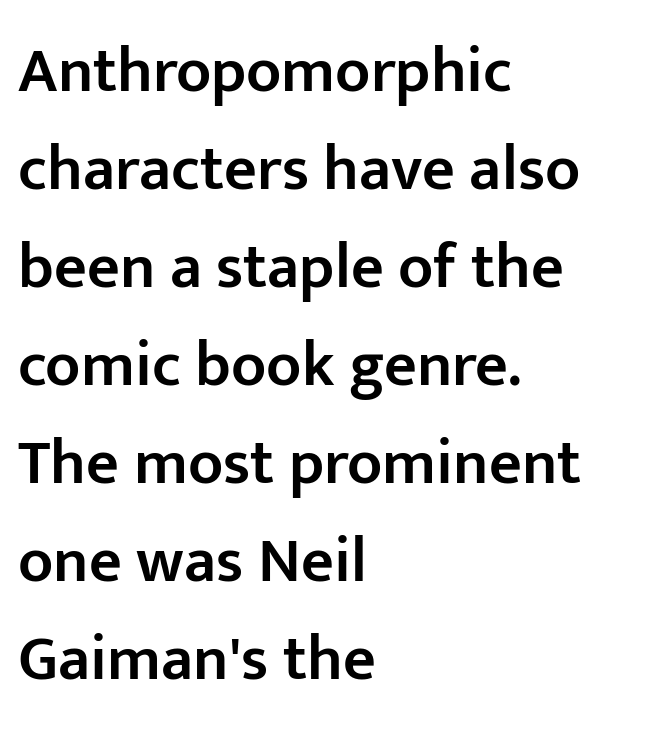
Q: Is the text bold? A: Semi-bold.
Q: Is the text italic (slanted)? A: No, it is upright.
Q: Is the typeface a serif or a sans-serif typeface? A: Sans-serif.
Q: Is the text underlined? A: No.
Q: How is the paragraph aligned? A: Left-aligned.
Q: Is the spacing between letters normal or unusually wide? A: Normal.
Q: Is the spacing between lines tight, normal or loose? A: Normal.
Q: Width (condensed, normal, or wide)? A: Normal.
Q: Stroke contrast? A: Low.
Q: x-height? A: Medium.
Q: Monospaced? A: No.
